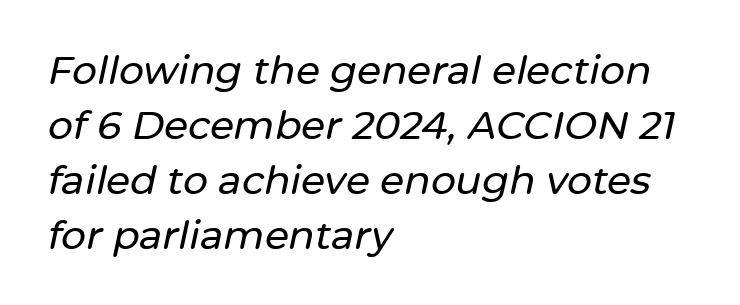
Is the block centered? No — it sits flush against the left margin. Letters rest on an invisible, unmarked baseline. The passage shown stacks its lines at a standard gap. Character widths vary here, with narrow letters taking less room than wide ones. Characters are canted at an angle relative to the baseline's perpendicular. Here the glyphs are tracked normally, forming tight word shapes.
